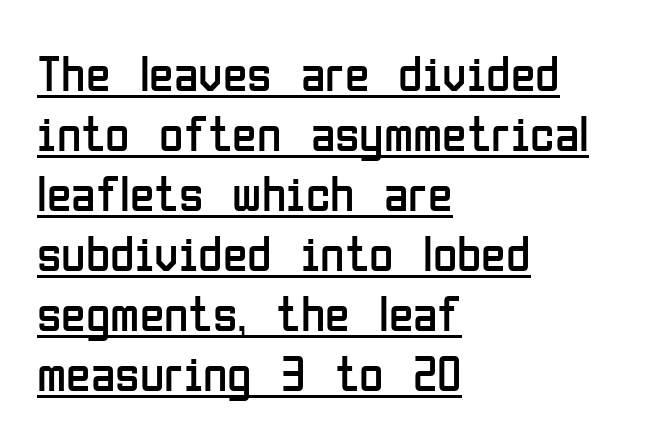
Proportional: the letters do not fall into vertical columns. The lettering holds an erect, upright posture throughout. The lines in this sample share a left origin and differ only in where they stop. The font sits on the lighter half of the weight spectrum, regular included. What kind of face is this? One without serifs — a sans.
